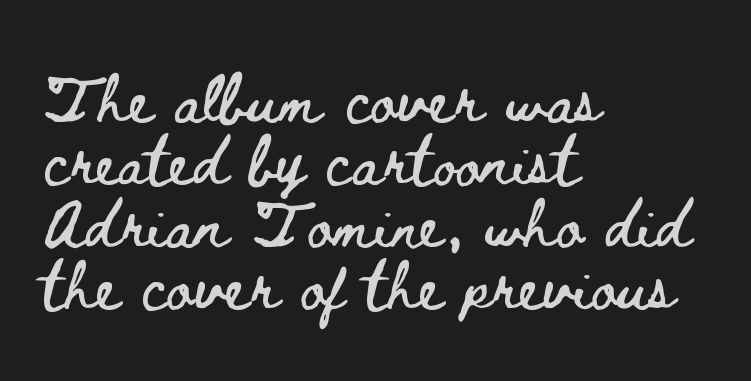
The image shows 48 px wide type; set left-aligned, normal line spacing (1.3x), normal letter spacing, not underlined; low stroke contrast and a small x-height.
